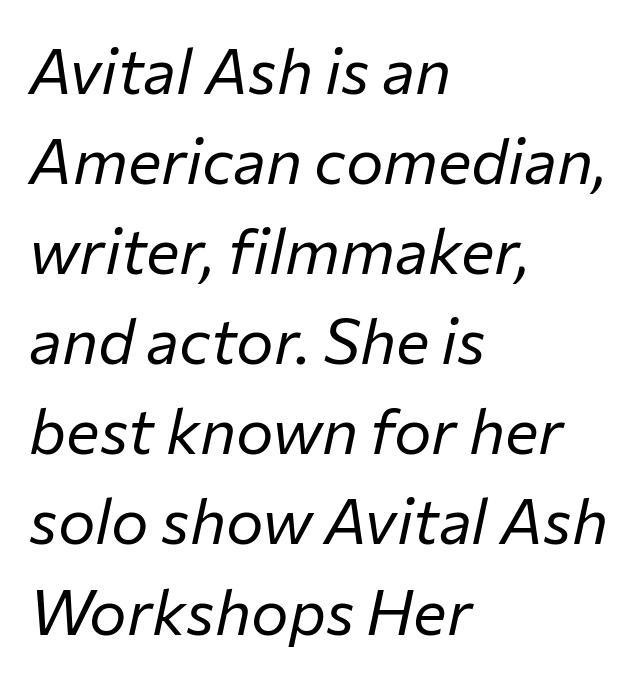
Line beginnings align vertically; line endings do not. A typesetter would call this proportional, since set widths differ per character. The leading is moderate, giving the passage an even texture. In terms of letterspacing, this is plain default setting. Lines of text with bare space underneath. The cut favours lightness, reaching ordinary text weight at its darkest.
